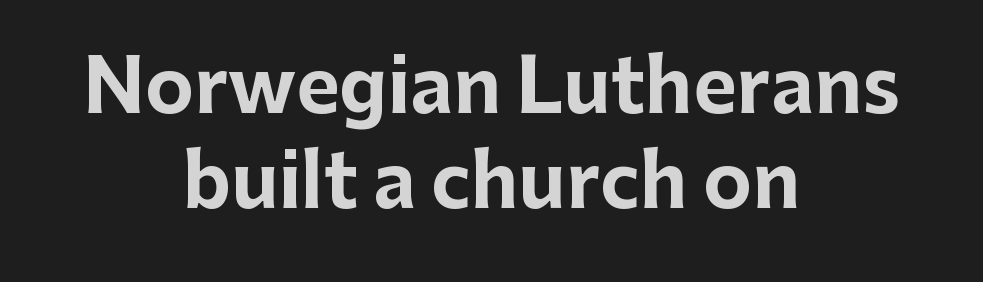
The image shows 74 px bold sans-serif type, upright; set centered, normal line spacing (1.29x), normal letter spacing, not underlined; low stroke contrast and a medium x-height.
